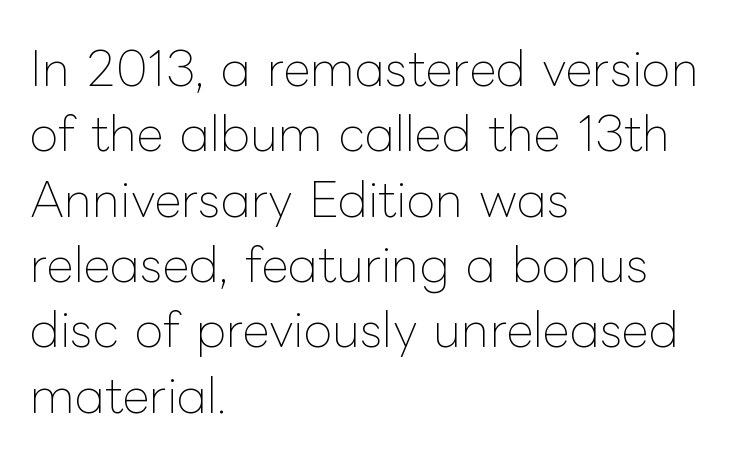
Q: Is the text bold? A: No.
Q: Is the text italic (slanted)? A: No, it is upright.
Q: Is the text underlined? A: No.
Q: How is the paragraph aligned? A: Left-aligned.
Q: Is the spacing between letters normal or unusually wide? A: Normal.
Q: Is the spacing between lines tight, normal or loose? A: Normal.
Q: Width (condensed, normal, or wide)? A: Normal.
Q: Stroke contrast? A: Low.
Q: x-height? A: Medium.
Q: Monospaced? A: No.
